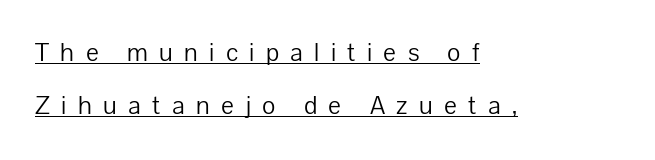
These lines are set flush left with a ragged right edge. Honestly, the underline is the first thing you notice here. Line spacing here is loose. Stems here are at most as thick as an everyday book face. Vertical strokes here are truly vertical.
